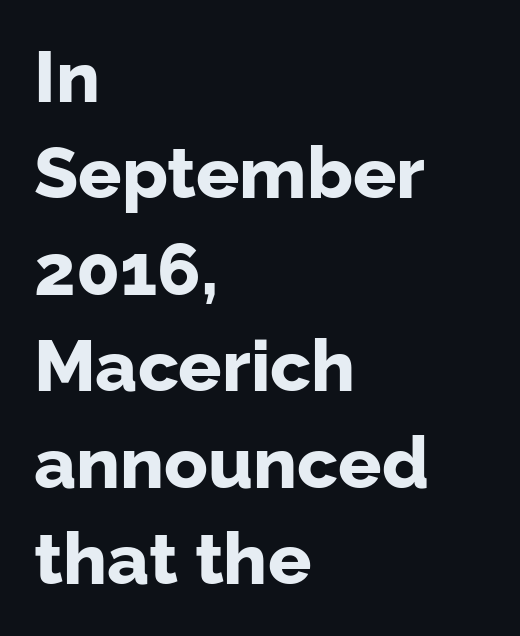
Q: Is the text bold? A: Yes.
Q: Is the text italic (slanted)? A: No, it is upright.
Q: Is the typeface a serif or a sans-serif typeface? A: Sans-serif.
Q: Is the text underlined? A: No.
Q: How is the paragraph aligned? A: Left-aligned.
Q: Is the spacing between letters normal or unusually wide? A: Normal.
Q: Is the spacing between lines tight, normal or loose? A: Normal.
Q: Width (condensed, normal, or wide)? A: Normal.
Q: Stroke contrast? A: Low.
Q: x-height? A: Medium.
Q: Monospaced? A: No.
